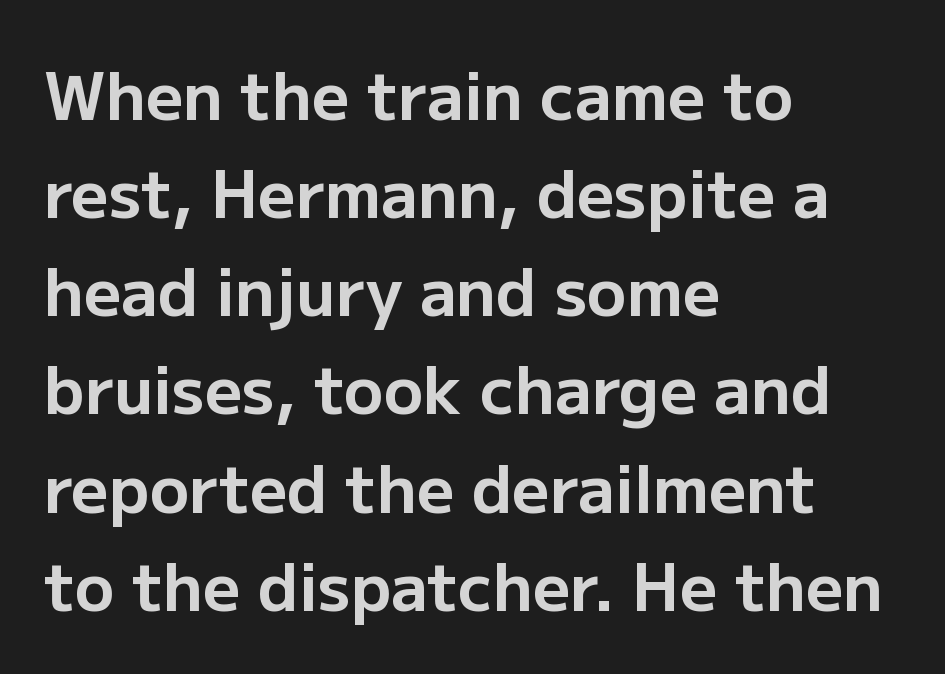
{"serif": "no", "italic": "no", "bold": "yes", "weight": "bold", "width": "normal", "stroke_contrast": "low", "x_height": "medium", "monospaced": "no", "underline": "no", "align": "left", "line_spacing": "normal", "line_spacing_ratio": 1.51, "letter_spacing": "normal", "letter_spacing_em": 0.0, "glyph_px": 65}
